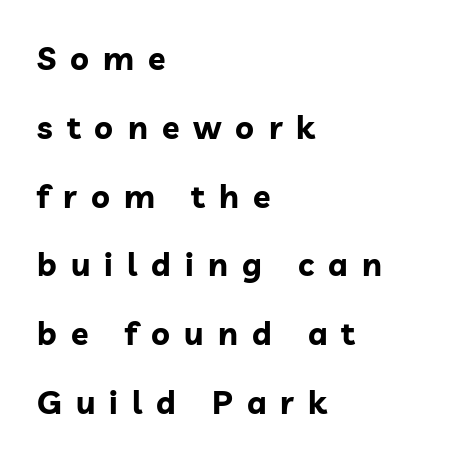
These lines have a slow, spaced-out rhythm from letter to letter. The typesetting leans heavy: a genuine bold. Does the lettering tilt? It doesn't — this is upright. The space directly below the letters is spotless.
